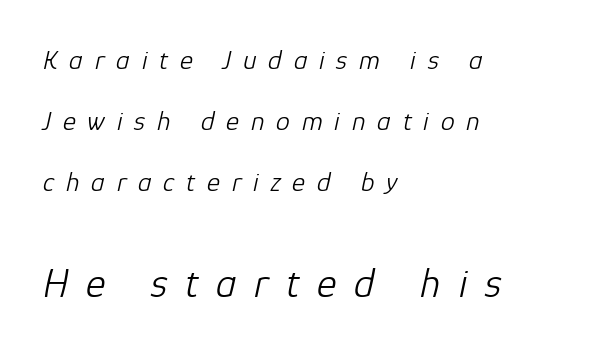
A quiet, ordinary-to-light weight characterises the typeface. Varying glyph widths throughout — classic text-font behaviour. Reading down the column, the eye jumps a long way to each next line. Look at the tracking — it's clearly loosened, letters drifting apart. Between these two stacked blocks, the lower one wins on size.
